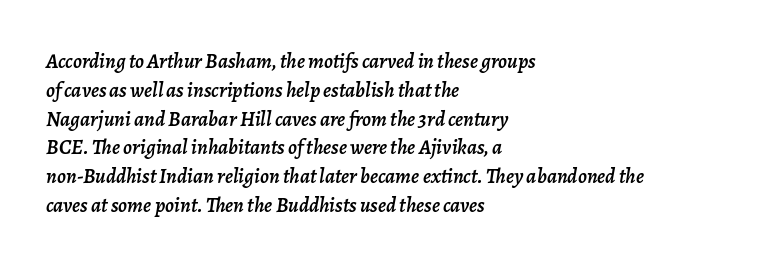
It's the slanting kind of type. Any mark beneath the type? The region is blank. Is the block centered? No — it sits flush against the left margin. Interline gaps are of average width in this sample.
